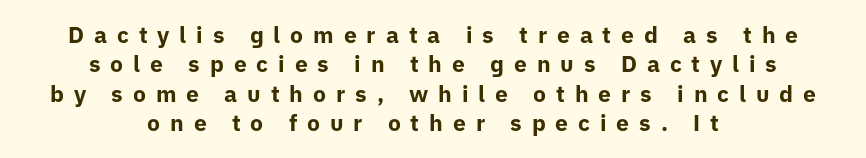
Q: Is the text bold? A: Yes.
Q: Is the text italic (slanted)? A: No, it is upright.
Q: Is the text underlined? A: No.
Q: How is the paragraph aligned? A: Centered.
Q: Is the spacing between letters normal or unusually wide? A: Unusually wide.
Q: Is the spacing between lines tight, normal or loose? A: Normal.
